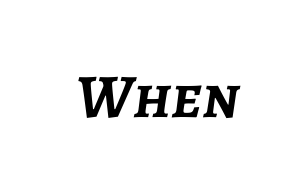
{"italic": "yes", "lean": "right", "slant_degrees": 7, "bold": "yes", "weight": "semibold", "width": "normal", "stroke_contrast": "low", "x_height": "medium", "monospaced": "no", "underline": "no", "letter_spacing": "normal", "letter_spacing_em": 0.0, "glyph_px": 62}
